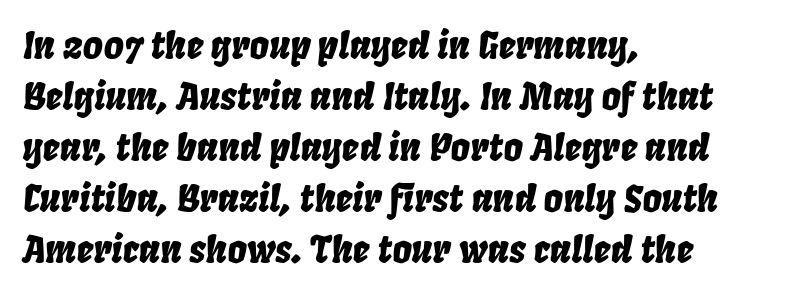
Q: Is the text italic (slanted)? A: Yes, it leans right by about 8 degrees.
Q: Is the text underlined? A: No.
Q: How is the paragraph aligned? A: Left-aligned.
Q: Is the spacing between letters normal or unusually wide? A: Normal.
Q: Is the spacing between lines tight, normal or loose? A: Normal.
Q: Width (condensed, normal, or wide)? A: Condensed.
Q: Stroke contrast? A: Low.
Q: x-height? A: Large.
Q: Monospaced? A: No.
